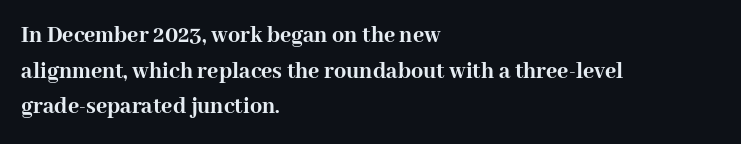
Its strokes are broad and dark, the hallmark of bold type. Short and long lines alike share a common starting point at left. Reading down the column, the eye jumps a familiar distance to each next line. Bare-footed words on every line.
